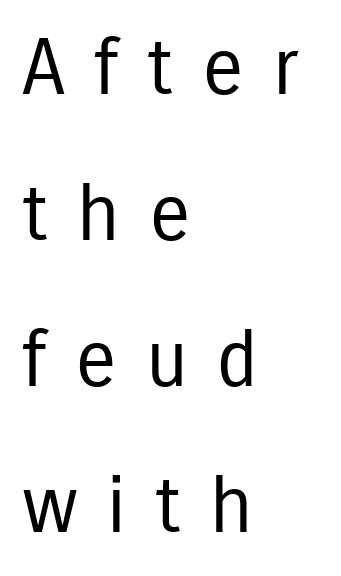
{"serif": "no", "italic": "no", "bold": "no", "weight": "regular", "width": "condensed", "stroke_contrast": "low", "x_height": "medium", "monospaced": "no", "underline": "no", "align": "left", "line_spacing_ratio": 1.87, "letter_spacing": "wide", "letter_spacing_em": 0.37, "glyph_px": 78}
